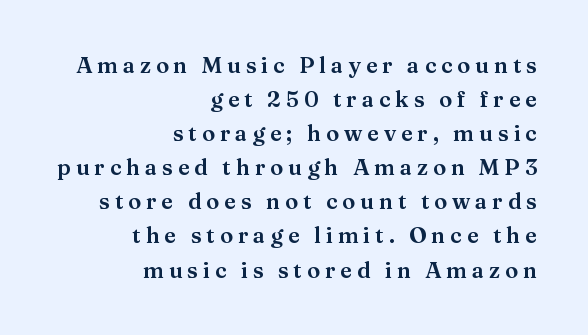
The strip under each line holds only bare page. The horizontal fit of the characters is loose and conspicuously gappy. Baseline-to-baseline distance is the conventional proportion of letter height. The compositor pushed each line to the right boundary. Does the lettering tilt? It doesn't — this is upright.
